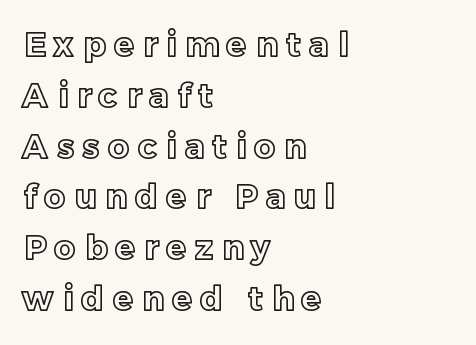
The glyphs are unaccompanied by any horizontal stroke below them. Each new line begins a customary step beneath the previous one. Every row of glyphs begins at an identical x-position on the left. Every character sits straight up, as roman type does.
